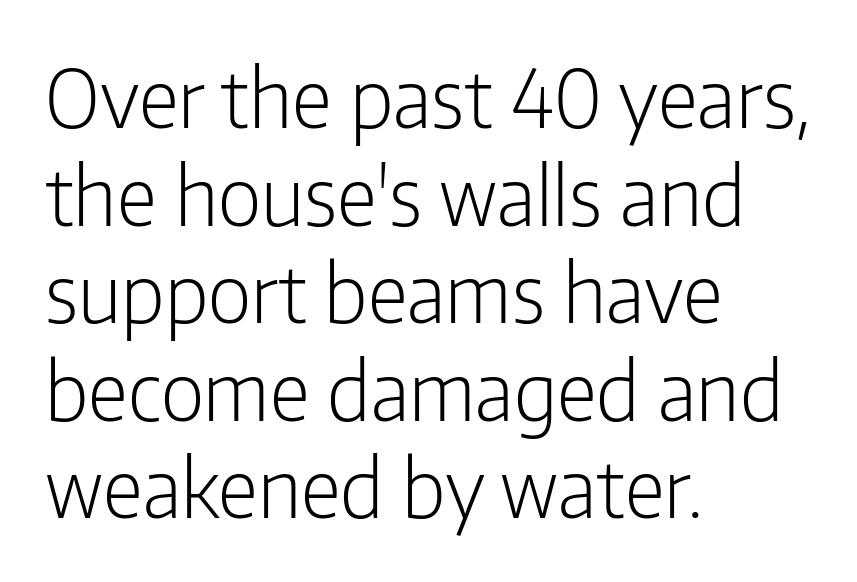
{"serif": "no", "italic": "no", "bold": "no", "weight": "light", "width": "condensed", "stroke_contrast": "low", "x_height": "medium", "monospaced": "no", "underline": "no", "align": "left", "line_spacing_ratio": 1.22, "letter_spacing": "normal", "letter_spacing_em": 0.0, "glyph_px": 80}
